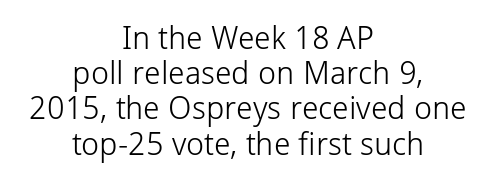
Q: Is the text bold? A: No.
Q: Is the text italic (slanted)? A: No, it is upright.
Q: Is the typeface a serif or a sans-serif typeface? A: Sans-serif.
Q: Is the text underlined? A: No.
Q: How is the paragraph aligned? A: Centered.
Q: Is the spacing between letters normal or unusually wide? A: Normal.
Q: Is the spacing between lines tight, normal or loose? A: Tight.
Q: Width (condensed, normal, or wide)? A: Normal.
Q: Stroke contrast? A: Low.
Q: x-height? A: Medium.
Q: Monospaced? A: No.
